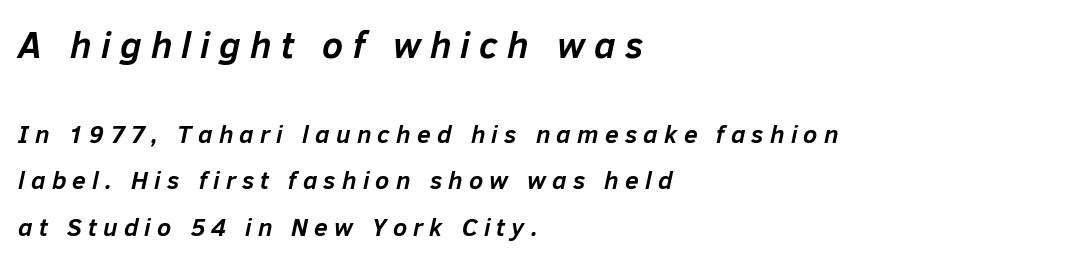
The image shows 37 px semibold type, italic (leaning right); set left-aligned, line spacing 1.85x, unusually wide letter spacing (+0.25 em), not underlined; the first (top) block is 1.48x larger; low stroke contrast and a medium x-height.
